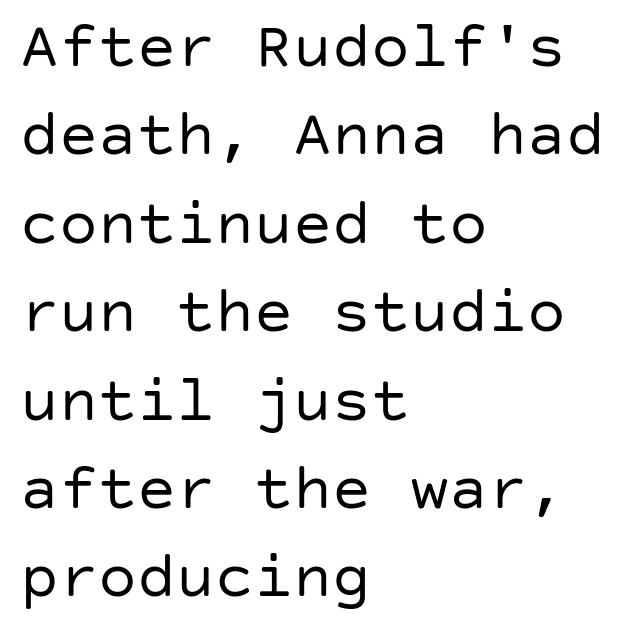
A sans-serif font was chosen for this passage. A typesetter would call this leading conventional body-copy spacing. Designer's note — italics off, roman on. Standard letterfit; no display-style spreading of the glyphs.
